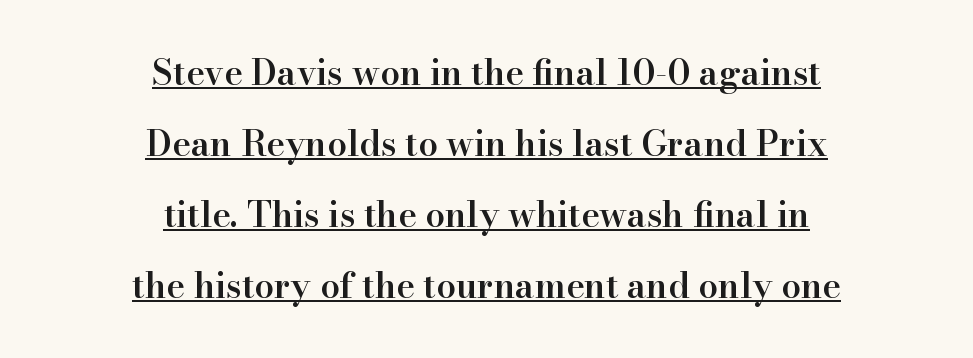
Underline: present. Compared with a flush-left layout, this one balances lines on the center instead. Posture: straight, roman, zero tilt. Horizontal bands of white between lines are thick stripes.
